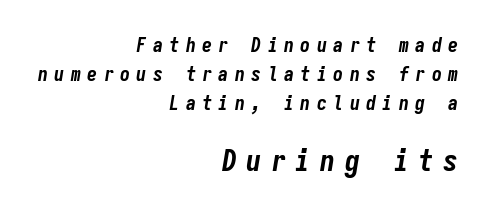
{"italic": "yes", "lean": "right", "slant_degrees": 9, "bold": "yes", "weight": "bold", "width": "condensed", "stroke_contrast": "low", "x_height": "medium", "monospaced": "yes", "underline": "no", "align": "right", "line_spacing": "normal", "line_spacing_ratio": 1.44, "letter_spacing": "wide", "letter_spacing_em": 0.32, "larger_block": "second", "size_ratio": 1.5, "glyph_px": 30}
